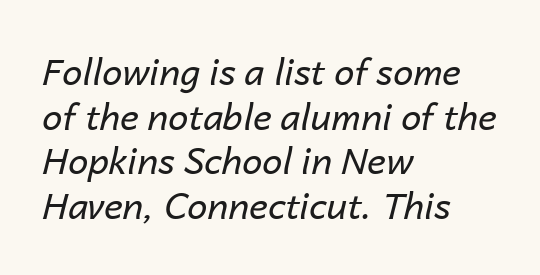
Q: Is the text bold? A: No.
Q: Is the text italic (slanted)? A: Yes, it leans right by about 14 degrees.
Q: Is the text underlined? A: No.
Q: How is the paragraph aligned? A: Left-aligned.
Q: Is the spacing between letters normal or unusually wide? A: Normal.
Q: Width (condensed, normal, or wide)? A: Normal.
Q: Stroke contrast? A: Low.
Q: x-height? A: Medium.
Q: Monospaced? A: No.
